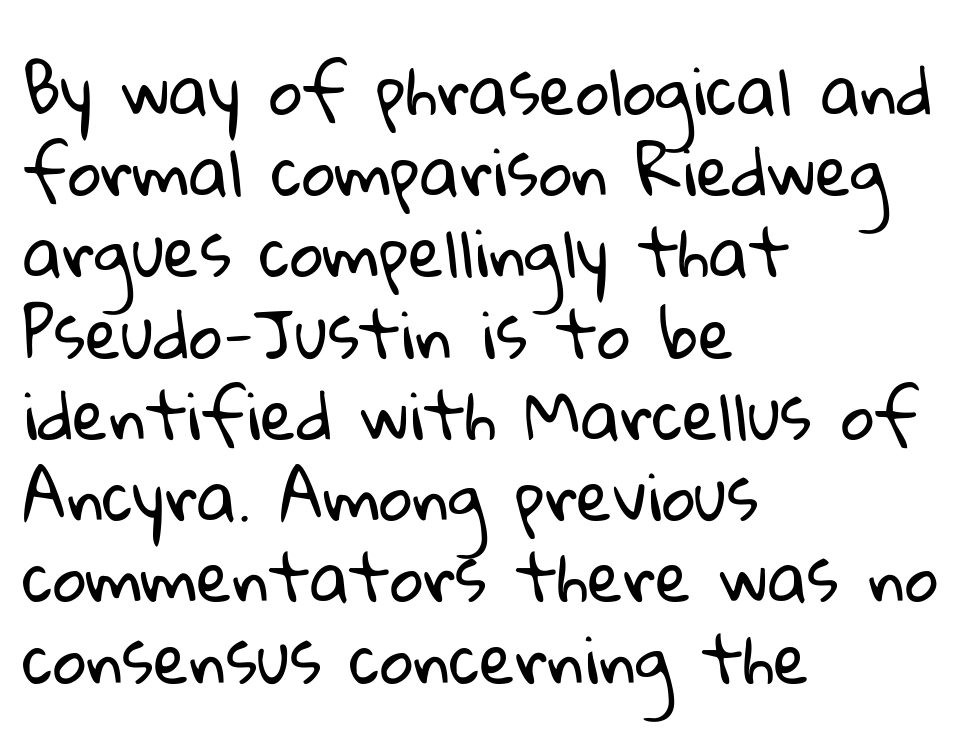
The image shows 65 px regular-weight sans-serif type; set left-aligned, normal line spacing (1.25x), normal letter spacing, not underlined; low stroke contrast and a medium x-height.
